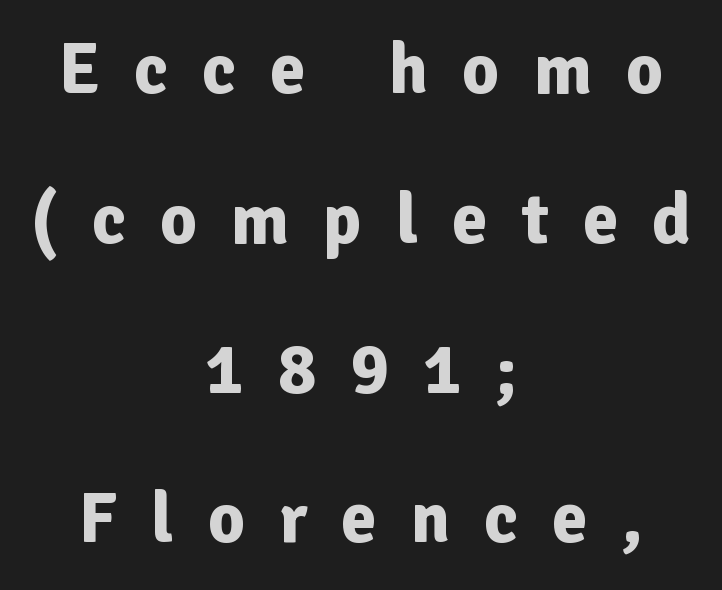
Is this a fixed-width face? No — the glyphs have proportional, varying widths. Letter spacing: wide. Teacher's note: observe the equal gaps on both sides — that is centered alignment. Descenders hang freely into open space.
